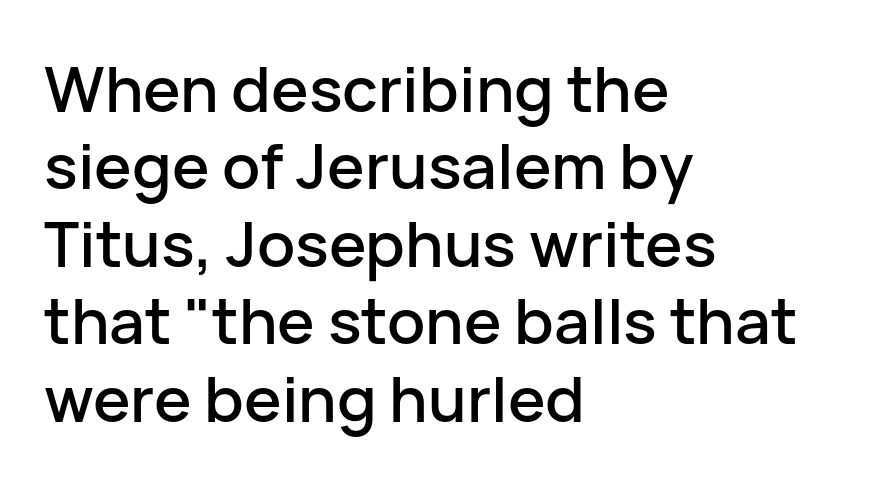
The image shows 63 px sans-serif type, upright; set left-aligned, line spacing 1.23x, normal letter spacing, not underlined; low stroke contrast and a medium x-height.
